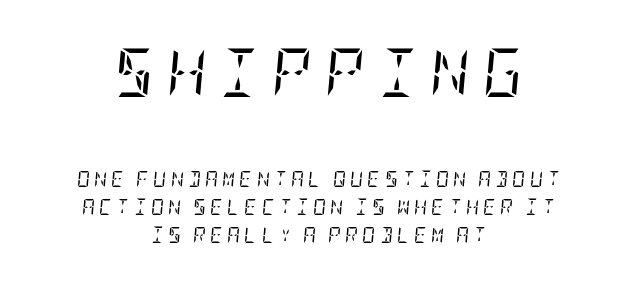
Letters rest on an invisible, unmarked baseline. Words appear elongated and porous because spacing is wide. Bold? No — there's no thickening of the strokes. An italicized treatment has been applied to the whole sample. Reading top to bottom, the characters get smaller at the block break. Yep, those are serifs on the letters.
